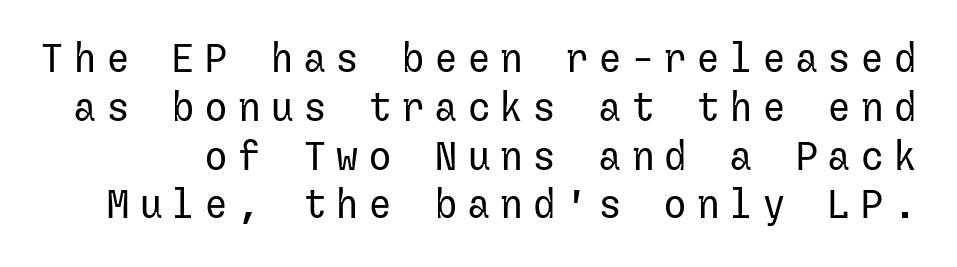
Q: Is the text bold? A: No.
Q: Is the text italic (slanted)? A: No, it is upright.
Q: Is the typeface a serif or a sans-serif typeface? A: Sans-serif.
Q: Is the text underlined? A: No.
Q: Is the spacing between letters normal or unusually wide? A: Unusually wide.
Q: Width (condensed, normal, or wide)? A: Normal.
Q: Stroke contrast? A: Low.
Q: x-height? A: Medium.
